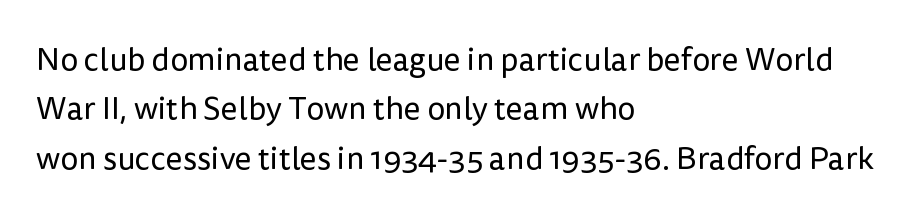
Q: Is the text bold? A: No.
Q: Is the text italic (slanted)? A: No, it is upright.
Q: Is the typeface a serif or a sans-serif typeface? A: Sans-serif.
Q: Is the text underlined? A: No.
Q: How is the paragraph aligned? A: Left-aligned.
Q: Is the spacing between letters normal or unusually wide? A: Normal.
Q: Is the spacing between lines tight, normal or loose? A: Normal.
Q: Width (condensed, normal, or wide)? A: Normal.
Q: Stroke contrast? A: Low.
Q: x-height? A: Medium.
Q: Monospaced? A: No.
